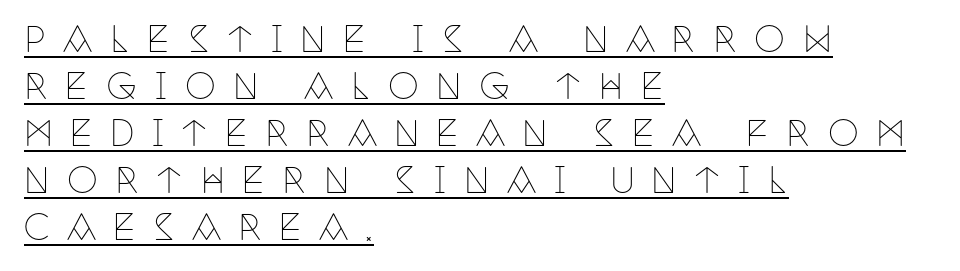
{"serif": "yes", "italic": "no", "bold": "no", "weight": "thin", "width": "condensed", "stroke_contrast": "low", "x_height": "large", "monospaced": "no", "underline": "yes", "align": "left", "line_spacing": "normal", "line_spacing_ratio": 1.34, "letter_spacing": "wide", "letter_spacing_em": 0.48, "glyph_px": 35}
